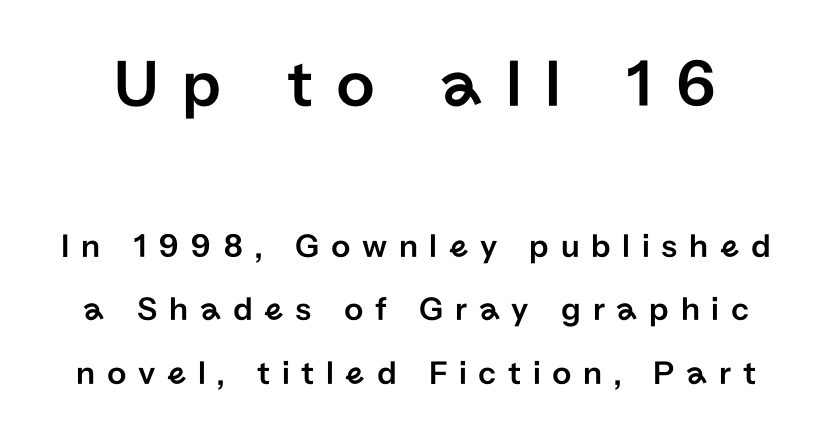
Q: Is the text italic (slanted)? A: No, it is upright.
Q: Is the typeface a serif or a sans-serif typeface? A: Sans-serif.
Q: Is the text underlined? A: No.
Q: Is the spacing between letters normal or unusually wide? A: Unusually wide.
Q: Which block of text is set in a larger size, the first (top) or the second (bottom)? A: The first (top) one.
Q: Width (condensed, normal, or wide)? A: Normal.
Q: Stroke contrast? A: Low.
Q: x-height? A: Medium.
Q: Monospaced? A: No.
